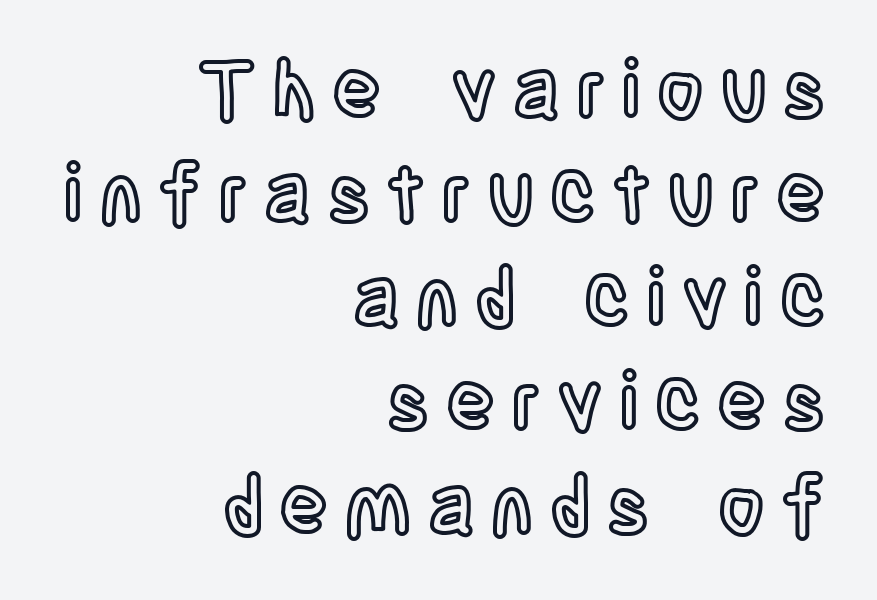
{"italic": "no", "width": "condensed", "x_height": "large", "monospaced": "no", "underline": "no", "align": "right", "line_spacing": "normal", "line_spacing_ratio": 1.3, "letter_spacing": "wide", "letter_spacing_em": 0.21, "glyph_px": 80}
